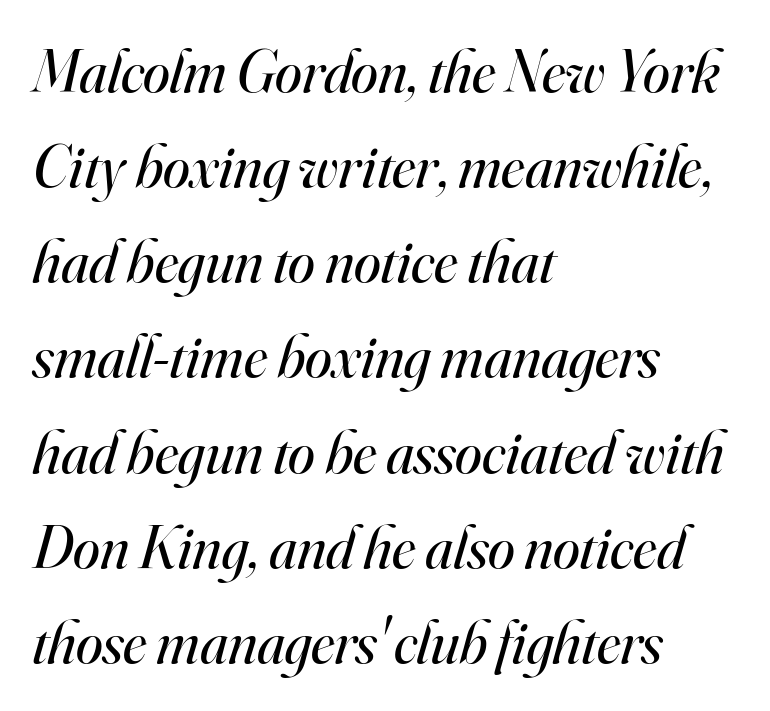
The image shows 61 px regular-weight serif type, italic (leaning right); set left-aligned, normal line spacing (1.56x), normal letter spacing, not underlined; high stroke contrast and a small x-height.
